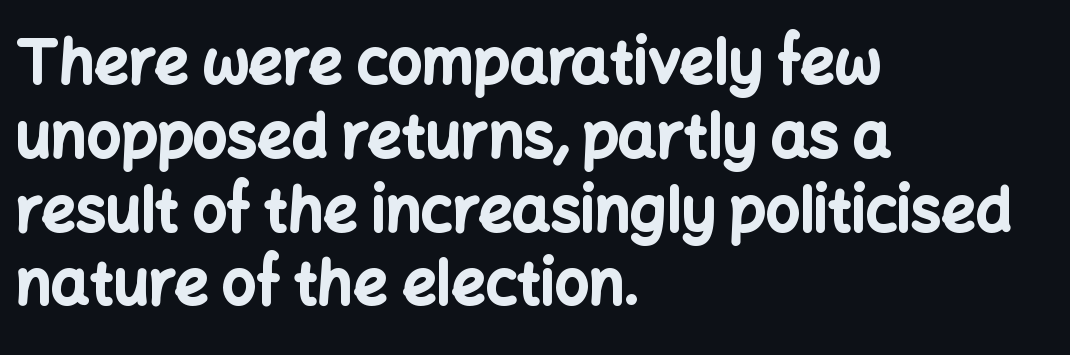
The image shows 60 px bold sans-serif type, upright; set left-aligned, line spacing 1.23x, normal letter spacing, not underlined; low stroke contrast and a medium x-height.
